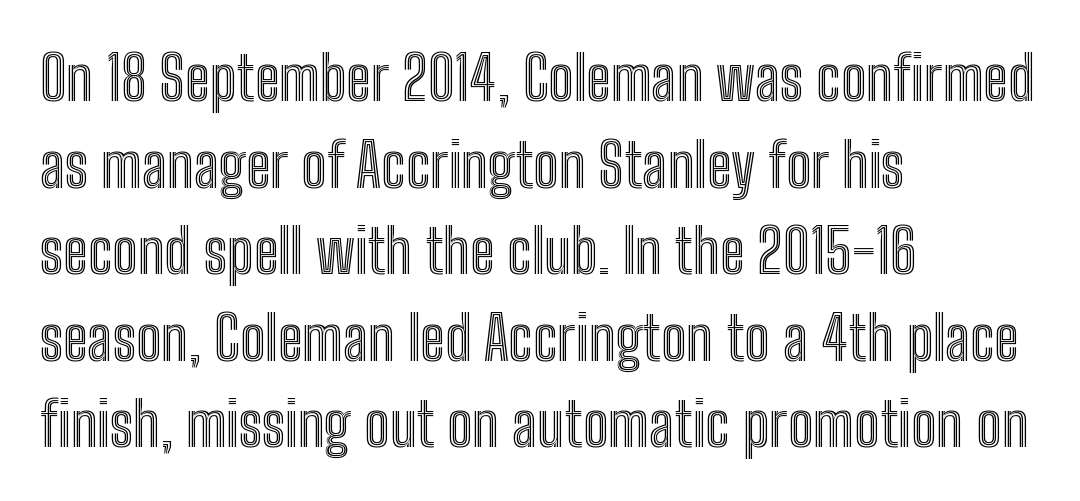
Q: Is the text italic (slanted)? A: No, it is upright.
Q: Is the text underlined? A: No.
Q: How is the paragraph aligned? A: Left-aligned.
Q: Is the spacing between letters normal or unusually wide? A: Normal.
Q: Is the spacing between lines tight, normal or loose? A: Normal.
Q: Width (condensed, normal, or wide)? A: Condensed.
Q: x-height? A: Medium.
Q: Monospaced? A: No.
